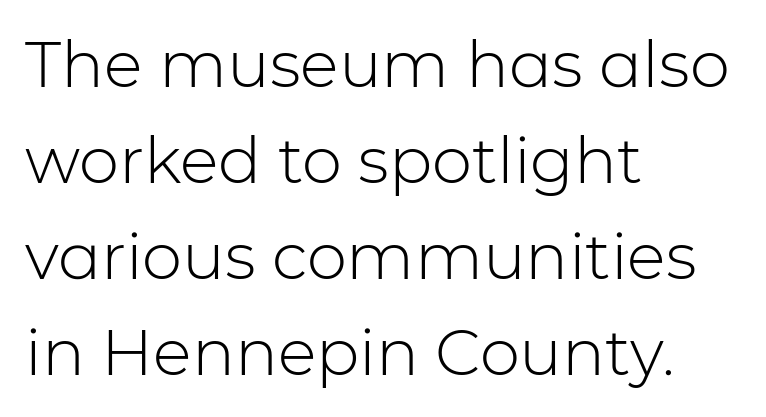
Q: Is the text bold? A: No.
Q: Is the text italic (slanted)? A: No, it is upright.
Q: Is the typeface a serif or a sans-serif typeface? A: Sans-serif.
Q: Is the text underlined? A: No.
Q: How is the paragraph aligned? A: Left-aligned.
Q: Is the spacing between letters normal or unusually wide? A: Normal.
Q: Is the spacing between lines tight, normal or loose? A: Normal.
Q: Width (condensed, normal, or wide)? A: Normal.
Q: Stroke contrast? A: Low.
Q: x-height? A: Medium.
Q: Monospaced? A: No.
